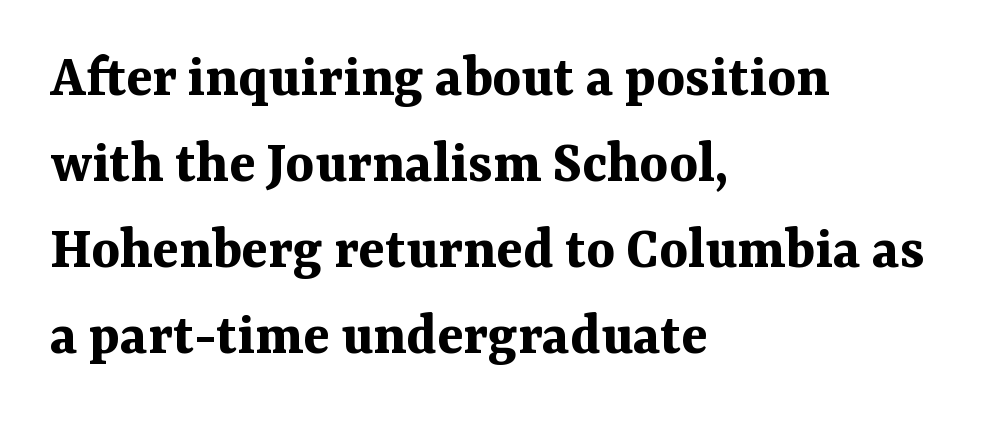
The image shows 61 px bold serif type, upright; set left-aligned, normal line spacing (1.41x), normal letter spacing, not underlined; medium stroke contrast and a medium x-height.
